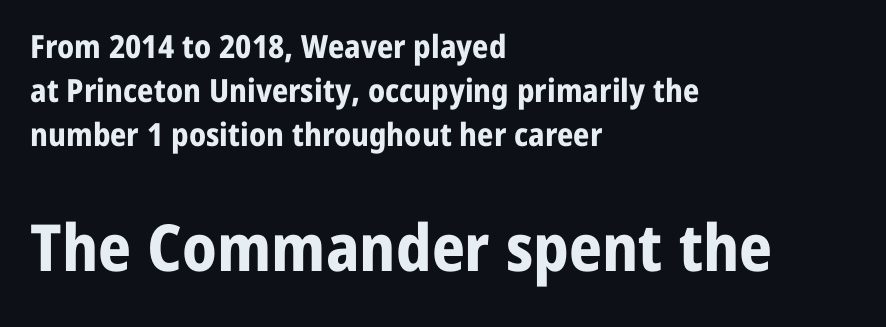
{"serif": "no", "italic": "no", "bold": "yes", "weight": "bold", "width": "normal", "stroke_contrast": "low", "x_height": "medium", "monospaced": "no", "underline": "no", "align": "left", "line_spacing": "normal", "line_spacing_ratio": 1.38, "letter_spacing": "normal", "letter_spacing_em": 0.0, "larger_block": "second", "size_ratio": 2.03, "glyph_px": 65}
